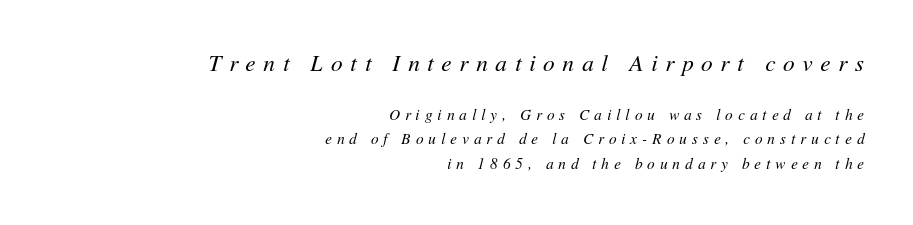
{"italic": "yes", "lean": "right", "slant_degrees": 11, "bold": "no", "underline": "no", "align": "right", "line_spacing": "normal", "line_spacing_ratio": 1.66, "letter_spacing": "wide", "letter_spacing_em": 0.34, "larger_block": "first", "size_ratio": 1.53, "glyph_px": 23}
